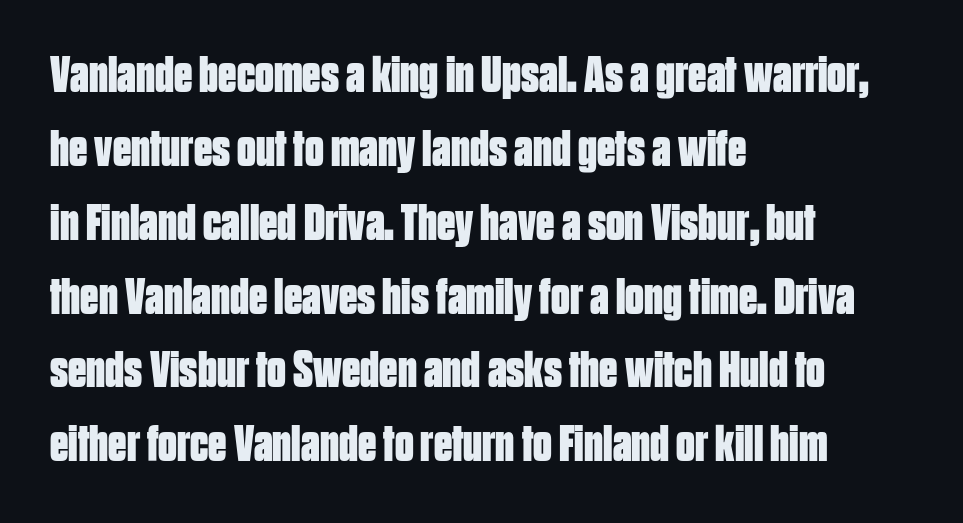
The image shows 52 px bold, condensed sans-serif type, upright; set left-aligned, normal line spacing (1.42x), normal letter spacing, not underlined; low stroke contrast and a large x-height.
